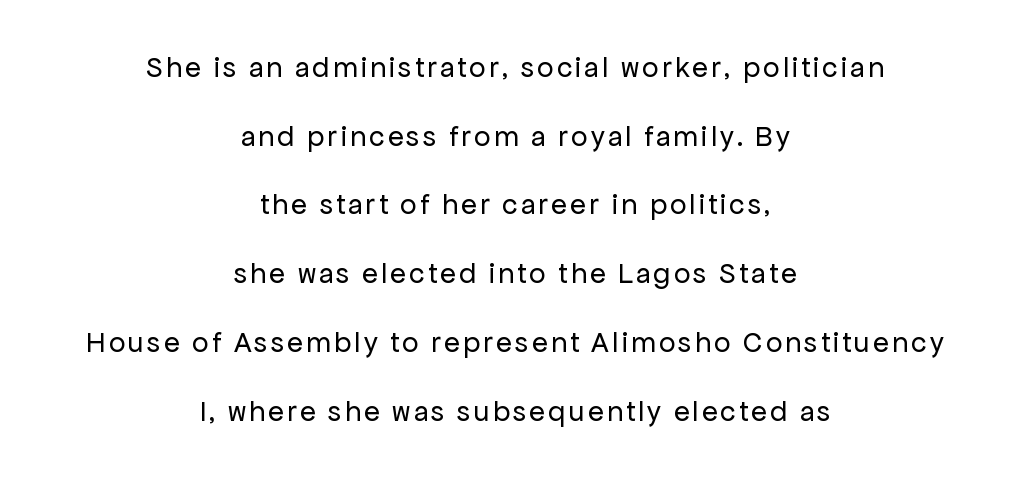
{"serif": "no", "italic": "no", "bold": "no", "weight": "regular", "width": "normal", "stroke_contrast": "low", "x_height": "medium", "monospaced": "no", "underline": "no", "align": "center", "line_spacing": "loose", "line_spacing_ratio": 2.37, "glyph_px": 29}
